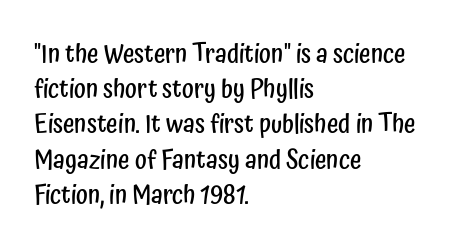
Heft: intermediate — a semibold. No word sits above an underline. Successive baselines arrive at the customary interval. Inter-character spacing is left at the font's built-in metrics. Reading down the block, your eye returns to a fixed left position each line. Italic? Not at all — the glyphs are vertical.
